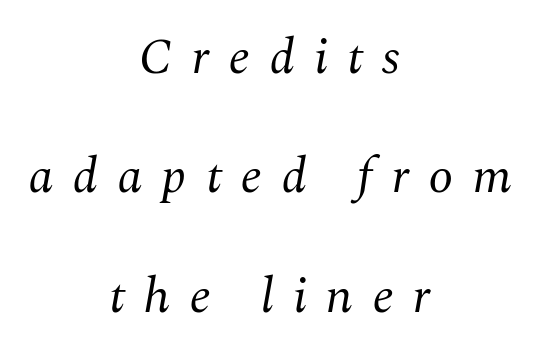
{"serif": "yes", "italic": "yes", "lean": "right", "slant_degrees": 10, "bold": "no", "weight": "regular", "width": "normal", "stroke_contrast": "medium", "x_height": "medium", "monospaced": "no", "underline": "no", "align": "center", "line_spacing": "loose", "line_spacing_ratio": 2.39, "letter_spacing": "wide", "letter_spacing_em": 0.38, "glyph_px": 50}
